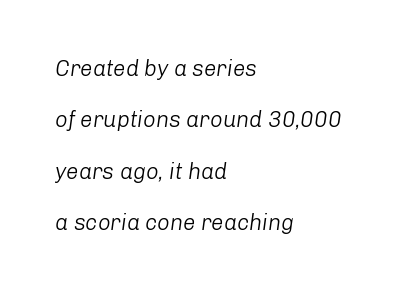
The image shows 22 px text type, italic (leaning right); set left-aligned, loose line spacing (2.33x), normal letter spacing, not underlined.
